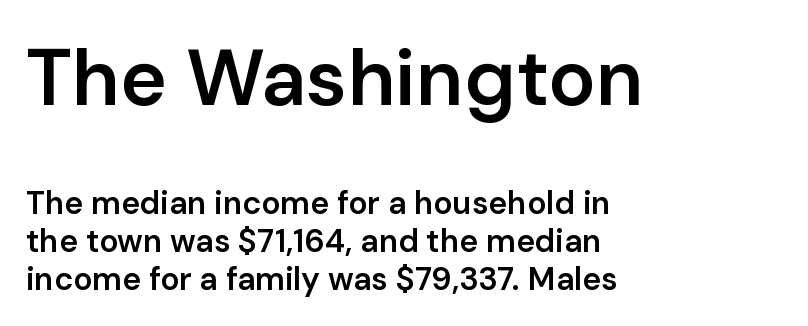
The image shows 79 px semibold sans-serif type, upright; set left-aligned, line spacing 1.18x, normal letter spacing, not underlined; the first (top) block is 2.47x larger; low stroke contrast and a medium x-height.
